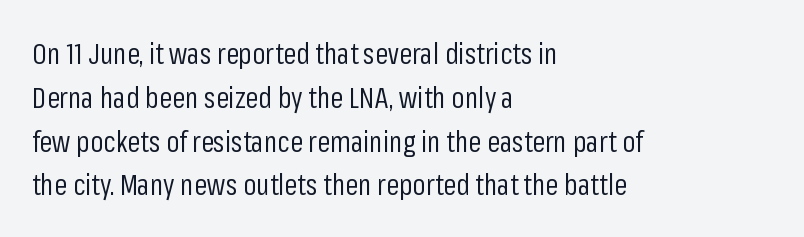
{"serif": "no", "italic": "no", "bold": "no", "weight": "regular", "width": "condensed", "stroke_contrast": "low", "x_height": "medium", "monospaced": "no", "underline": "no", "align": "left", "line_spacing": "normal", "line_spacing_ratio": 1.51, "letter_spacing": "normal", "letter_spacing_em": 0.0, "glyph_px": 29}
